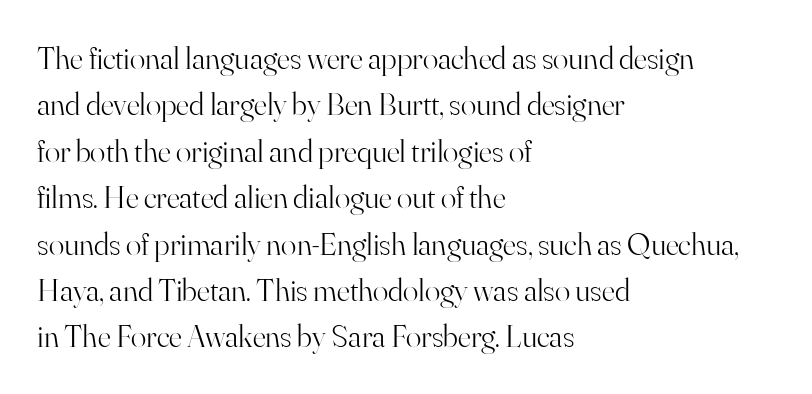
The image shows 32 px light serif type, upright; set left-aligned, normal line spacing (1.45x), normal letter spacing, not underlined; high stroke contrast and a small x-height.
